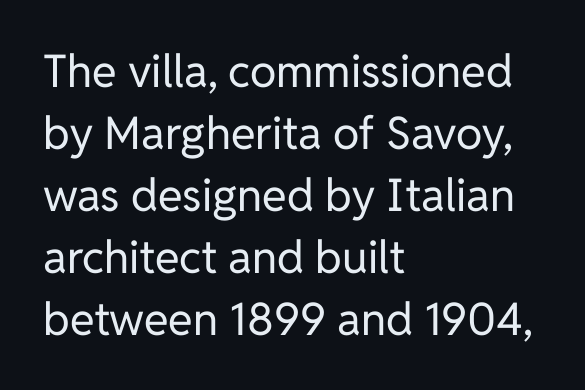
Here the designer chose a conventional face with non-uniform glyph widths. Vertical strokes here are truly vertical. Regular leading. Layout note: lines flush left. Stem width sits at or under what a default text font uses.
